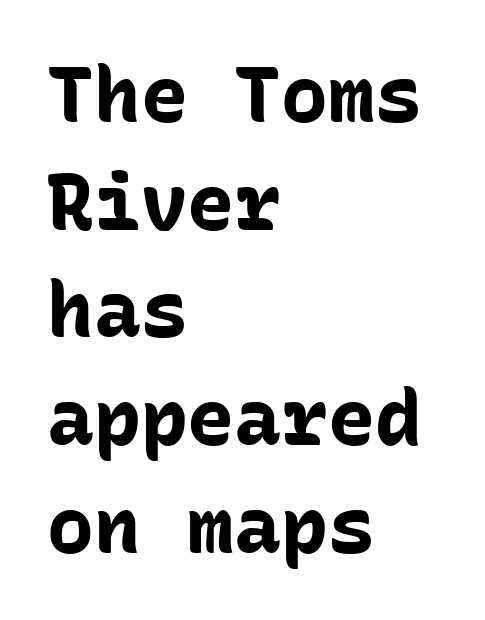
{"serif": "no", "italic": "no", "bold": "yes", "weight": "bold", "width": "normal", "stroke_contrast": "low", "x_height": "medium", "monospaced": "yes", "underline": "no", "align": "left", "line_spacing": "normal", "line_spacing_ratio": 1.38, "letter_spacing": "normal", "letter_spacing_em": 0.0, "glyph_px": 78}
